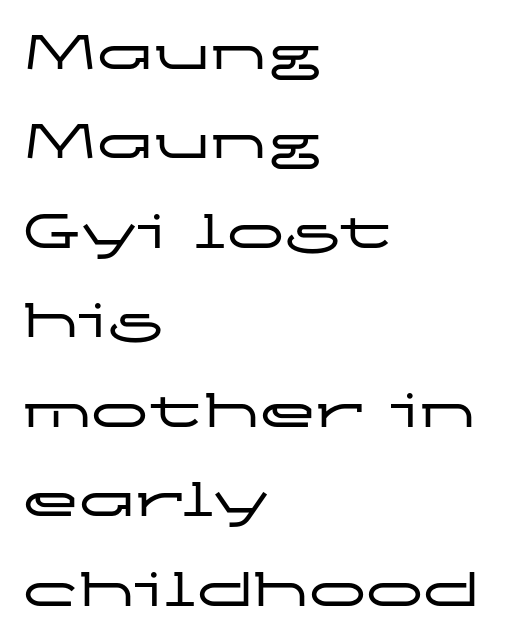
Q: Is the text italic (slanted)? A: No, it is upright.
Q: Is the typeface a serif or a sans-serif typeface? A: Sans-serif.
Q: Is the text underlined? A: No.
Q: How is the paragraph aligned? A: Left-aligned.
Q: Is the spacing between letters normal or unusually wide? A: Normal.
Q: Is the spacing between lines tight, normal or loose? A: Normal.
Q: Width (condensed, normal, or wide)? A: Wide.
Q: Stroke contrast? A: Low.
Q: x-height? A: Medium.
Q: Monospaced? A: No.
